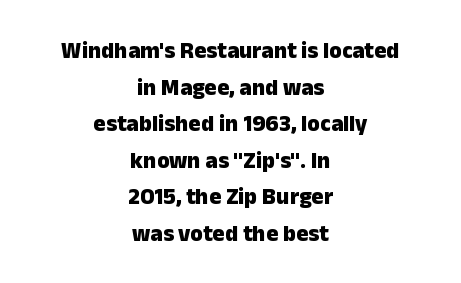
The image shows 23 px bold type, upright; set centered, normal line spacing (1.59x), normal letter spacing, not underlined.
